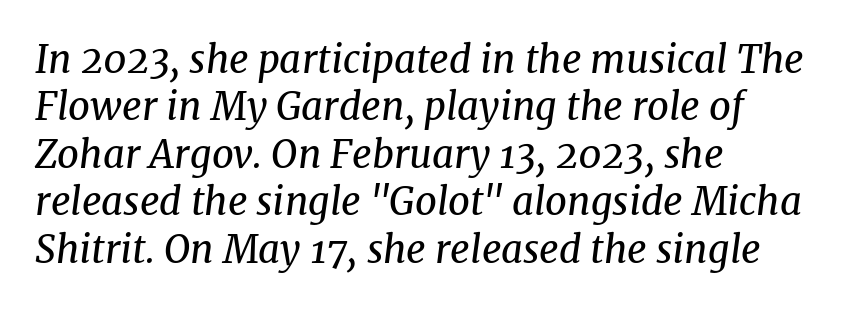
The image shows 38 px regular-weight serif type, italic (leaning right); set left-aligned, normal line spacing (1.25x), normal letter spacing, not underlined; medium stroke contrast and a medium x-height.
